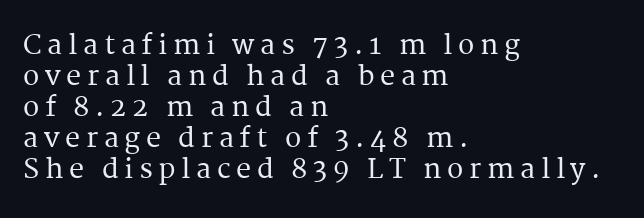
Q: Is the text italic (slanted)? A: No, it is upright.
Q: Is the text underlined? A: No.
Q: How is the paragraph aligned? A: Left-aligned.
Q: Is the spacing between letters normal or unusually wide? A: Unusually wide.
Q: Is the spacing between lines tight, normal or loose? A: Tight.
